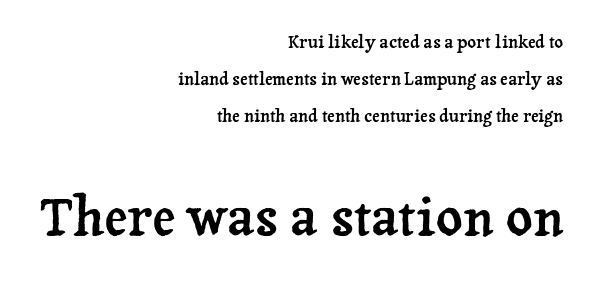
Q: Is the text italic (slanted)? A: No, it is upright.
Q: Is the typeface a serif or a sans-serif typeface? A: Serif.
Q: Is the text underlined? A: No.
Q: How is the paragraph aligned? A: Right-aligned.
Q: Is the spacing between letters normal or unusually wide? A: Normal.
Q: Is the spacing between lines tight, normal or loose? A: Loose.
Q: Which block of text is set in a larger size, the first (top) or the second (bottom)? A: The second (bottom) one.
Q: Width (condensed, normal, or wide)? A: Normal.
Q: Stroke contrast? A: Low.
Q: x-height? A: Medium.
Q: Monospaced? A: No.
